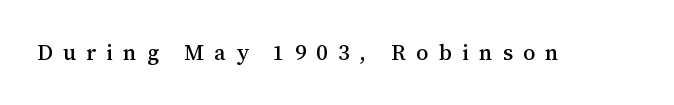
Ascenders rise straight up at ninety degrees. The rendering inserts visible extra space after every character. Bare-footed words on every line.
